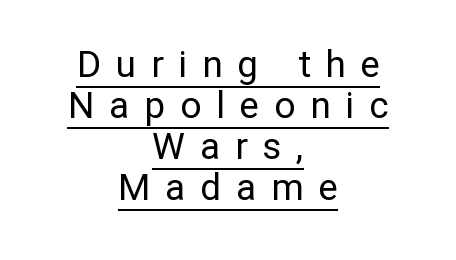
If you measured baseline to baseline, you'd find a short distance. Look at the tracking — it's clearly loosened, letters drifting apart. Is there any slant? The stems are plumb. These glyphs show unthickened strokes, regular width or finer. Leftover space on each line is divided equally before and after the words.
